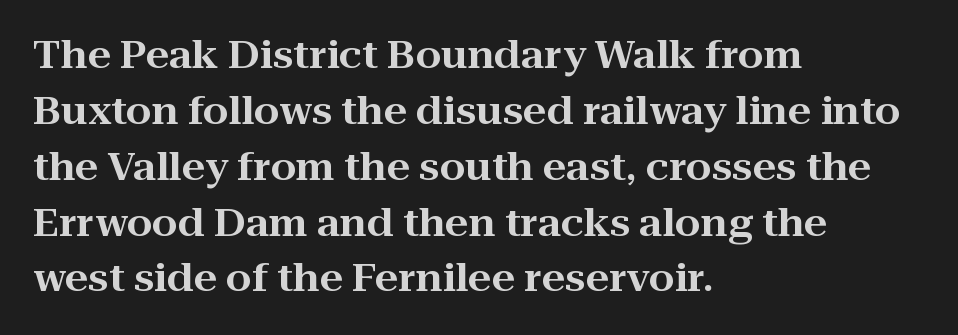
Check the space under the baseline: it is left empty. A normal amount of white space separates one row of letters from the next. Alignment: flush left. The lettering stays uniformly vertical, giving the passage a roman look. Tracking value appears to be zero — textbook default spacing.
